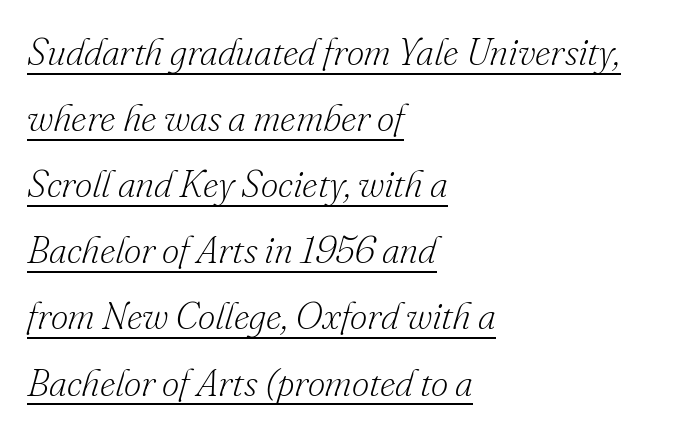
Q: Is the text bold? A: No.
Q: Is the text italic (slanted)? A: Yes, it leans right by about 16 degrees.
Q: Is the typeface a serif or a sans-serif typeface? A: Serif.
Q: Is the text underlined? A: Yes.
Q: How is the paragraph aligned? A: Left-aligned.
Q: Is the spacing between letters normal or unusually wide? A: Normal.
Q: Width (condensed, normal, or wide)? A: Normal.
Q: Stroke contrast? A: Low.
Q: x-height? A: Small.
Q: Monospaced? A: No.
